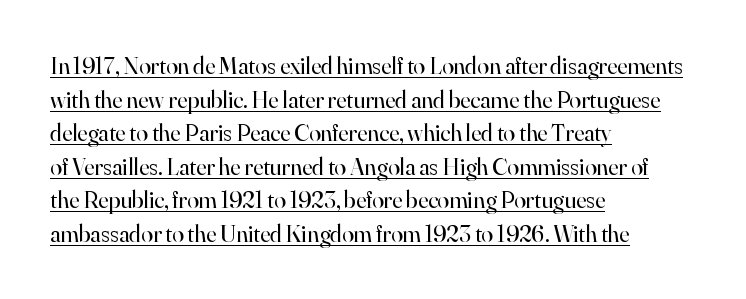
{"italic": "no", "bold": "no", "underline": "yes", "align": "left", "line_spacing": "normal", "line_spacing_ratio": 1.4, "letter_spacing": "normal", "letter_spacing_em": 0.0, "glyph_px": 24}
